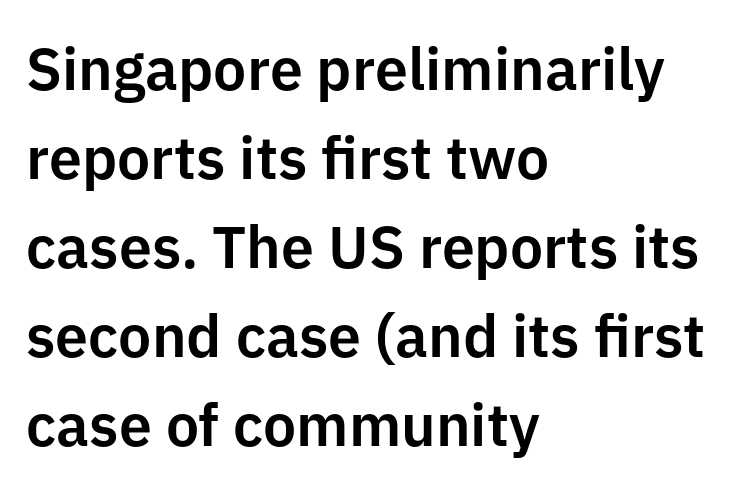
The image shows 59 px sans-serif type, upright; set left-aligned, normal line spacing (1.51x), normal letter spacing, not underlined; low stroke contrast and a medium x-height.
